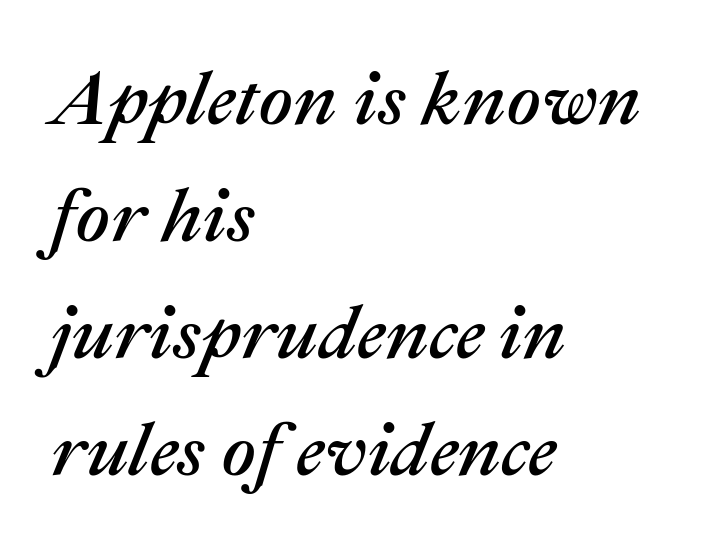
How are the letters spaced? Ordinarily, with no added tracking. The passage shown is typed in a proportional face where columns would drift. Leftover space on each line is placed entirely after the last word. This is oblique type, the kind used for emphasis or titles.
